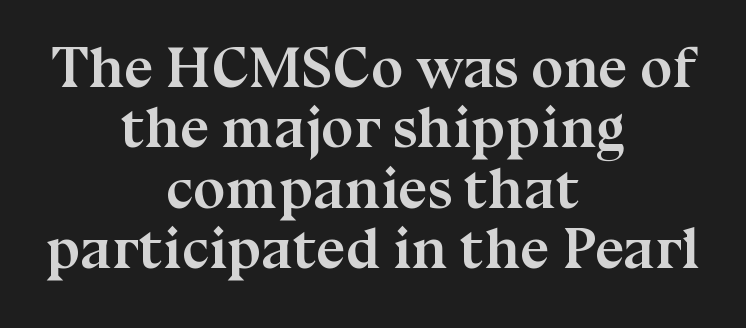
{"serif": "yes", "italic": "no", "bold": "yes", "weight": "semibold", "width": "normal", "stroke_contrast": "medium", "x_height": "medium", "monospaced": "no", "underline": "no", "align": "center", "line_spacing": "tight", "line_spacing_ratio": 1.04, "letter_spacing": "normal", "letter_spacing_em": 0.0, "glyph_px": 58}
